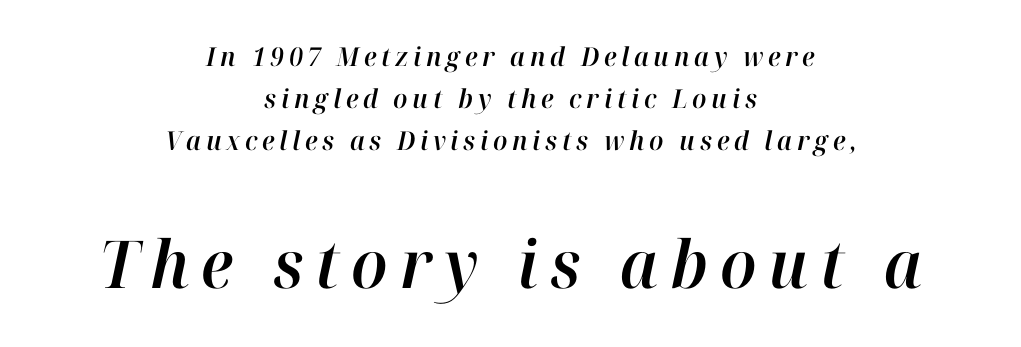
A typesetter would call this proportional, since set widths differ per character. The letters in the lower block stand taller than those in the block above. Just letters on the line, the space beneath them empty. The typography opts for an oblique posture over an upright one. The compositor balanced each line on the midline. Regarding leading, the lines here are spaced in the standard way.
